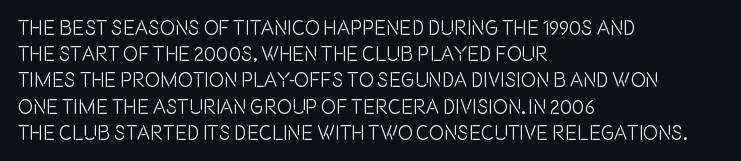
{"italic": "no", "underline": "no", "align": "left", "line_spacing": "normal", "line_spacing_ratio": 1.31, "letter_spacing": "normal", "letter_spacing_em": 0.0, "glyph_px": 20}
